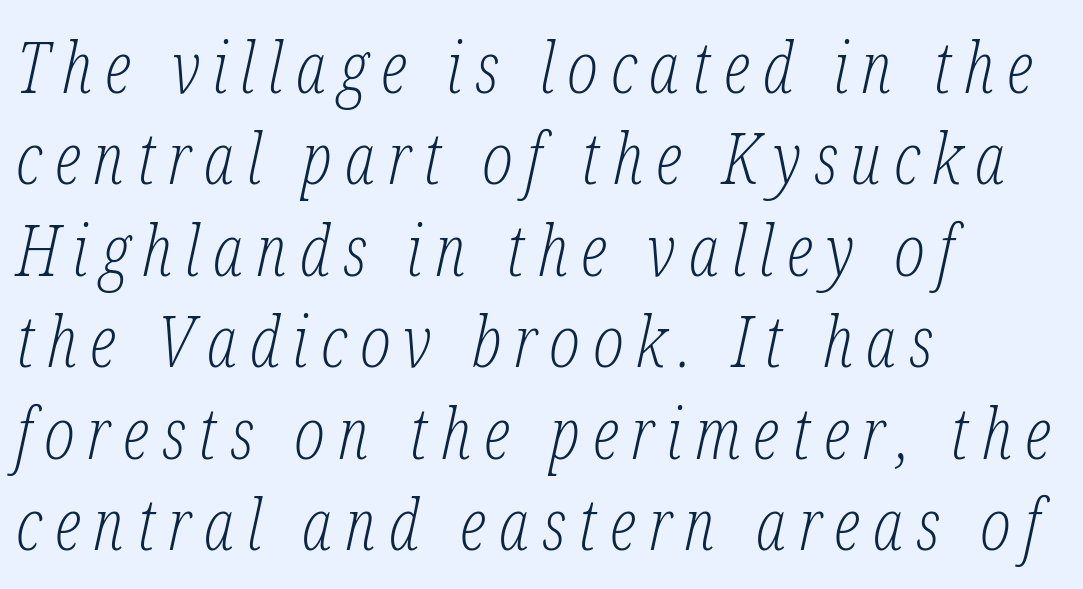
Q: Is the text bold? A: No.
Q: Is the text italic (slanted)? A: Yes, it leans right by about 12 degrees.
Q: Is the typeface a serif or a sans-serif typeface? A: Serif.
Q: Is the text underlined? A: No.
Q: How is the paragraph aligned? A: Left-aligned.
Q: Is the spacing between lines tight, normal or loose? A: Normal.
Q: Width (condensed, normal, or wide)? A: Condensed.
Q: Stroke contrast? A: Low.
Q: x-height? A: Medium.
Q: Monospaced? A: No.
